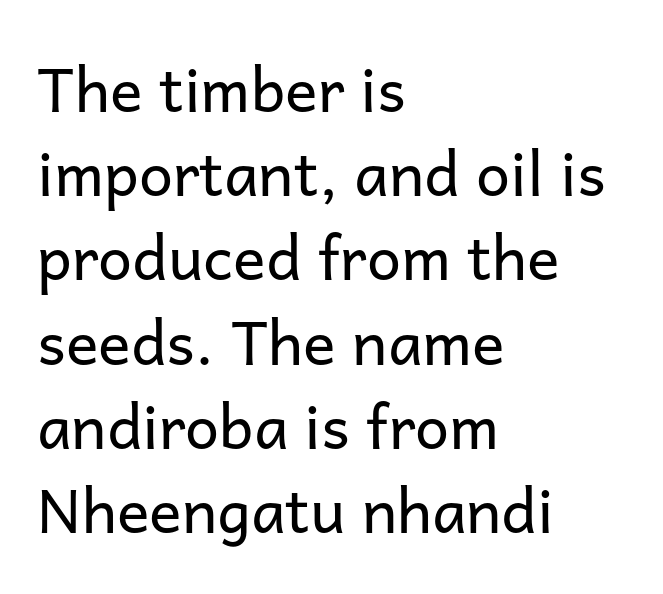
Posture: straight, roman, zero tilt. Is this a sans? Yes — the strokes have no serifs. The cut favours lightness, reaching ordinary text weight at its darkest. Underline: absent. Characters follow at the spacing the type designer built in. The line-height multiplier appears to be the usual default.
